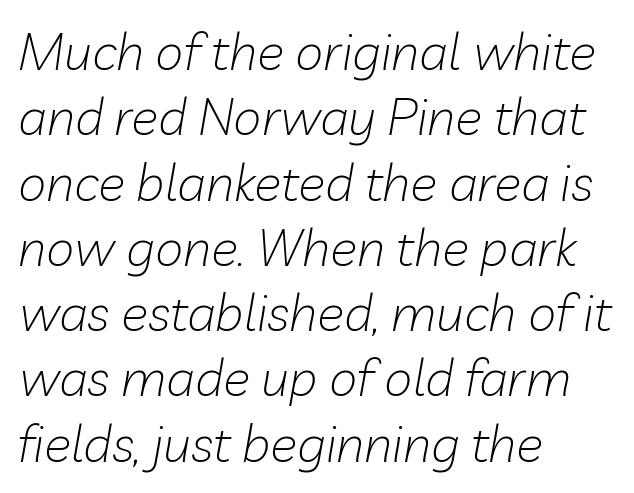
These lines are rendered in a variable-pitch font. These lines keep a tight, regular rhythm from letter to letter. The ragged edge is on the right, which tells us the setting is flush left. The glyphs are unaccompanied by any horizontal stroke below them. If you measured baseline to baseline, you'd find a middling distance. Characters are canted at an angle relative to the baseline's perpendicular.
